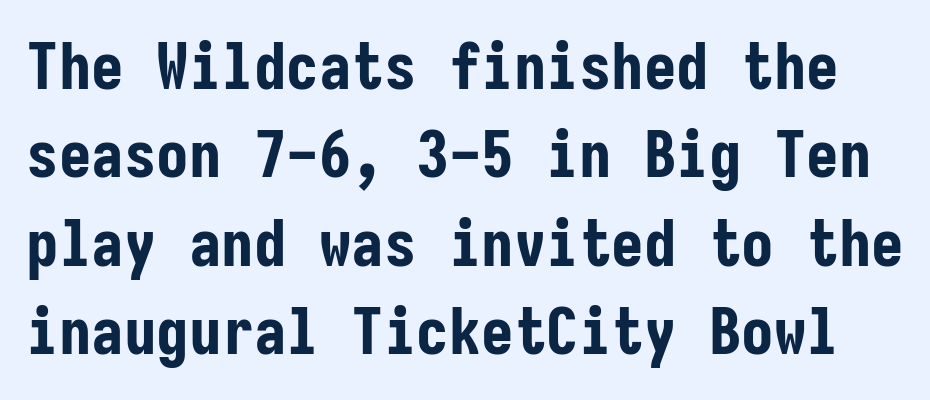
{"serif": "no", "italic": "no", "bold": "yes", "weight": "bold", "width": "condensed", "stroke_contrast": "low", "x_height": "medium", "monospaced": "yes", "underline": "no", "line_spacing": "normal", "line_spacing_ratio": 1.36, "letter_spacing": "normal", "letter_spacing_em": 0.0, "glyph_px": 65}
